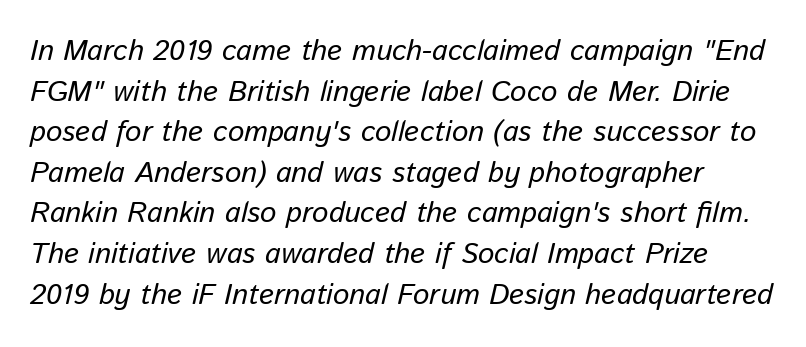
The font's italic variant was chosen for this text. Standard letterfit; no display-style spreading of the glyphs. The weight would be labelled regular, book, light, or lighter still. Looks like regular typesetting: each glyph gets only the width it needs.
